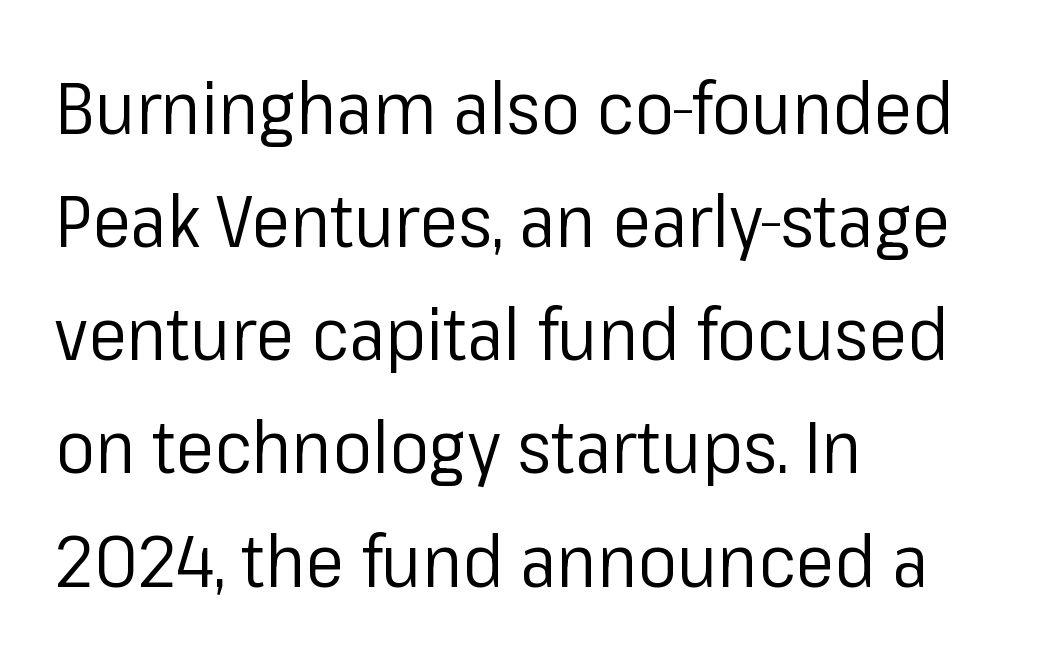
Q: Is the text bold? A: No.
Q: Is the text italic (slanted)? A: No, it is upright.
Q: Is the typeface a serif or a sans-serif typeface? A: Sans-serif.
Q: Is the text underlined? A: No.
Q: How is the paragraph aligned? A: Left-aligned.
Q: Is the spacing between letters normal or unusually wide? A: Normal.
Q: Is the spacing between lines tight, normal or loose? A: Normal.
Q: Width (condensed, normal, or wide)? A: Normal.
Q: Stroke contrast? A: Low.
Q: x-height? A: Medium.
Q: Monospaced? A: No.
